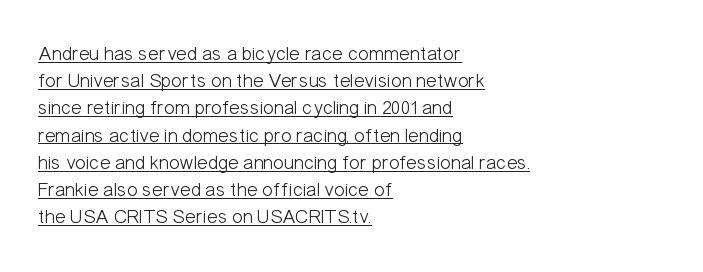
Italic? Not at all — the glyphs are vertical. Spacing between characters is what you'd get straight out of the box. Each new line begins a customary step beneath the previous one. Stroke mass is kept to a normal reading level or below. The rendering anchors every line to the left-hand side.
